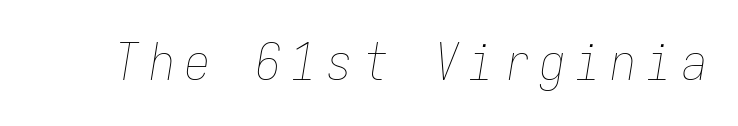
Q: Is the text bold? A: No.
Q: Is the text italic (slanted)? A: Yes, it leans right by about 9 degrees.
Q: Is the text underlined? A: No.
Q: Is the spacing between letters normal or unusually wide? A: Unusually wide.
Q: Width (condensed, normal, or wide)? A: Condensed.
Q: Stroke contrast? A: Low.
Q: x-height? A: Medium.
Q: Monospaced? A: Yes.
